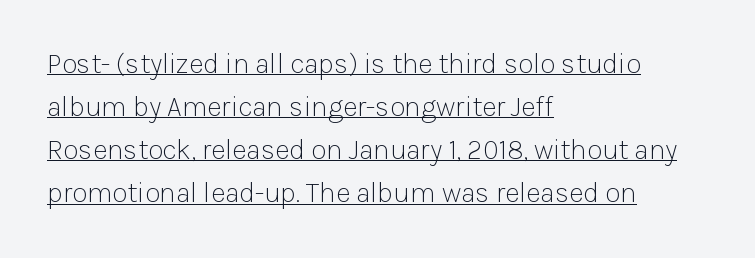
Left-aligned paragraph, ragged on the right. Normally led — the rows are evenly, conventionally spaced. Each letter keeps its own natural width here, so spacing adapts to shape. Students, observe the line beneath the letters — that is underlining. Letters have the restrained weight of plain body copy at most. The face used here is rendered with its standard letterfit.
